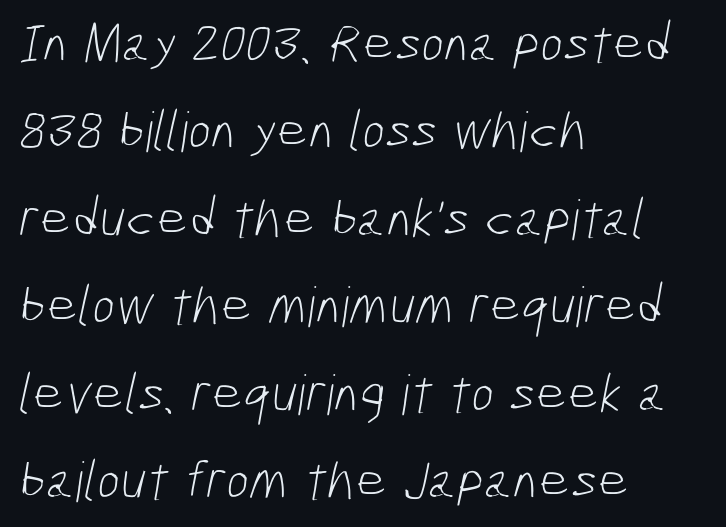
The image shows 55 px light, condensed sans-serif type; set left-aligned, normal line spacing (1.59x), normal letter spacing, not underlined; low stroke contrast and a medium x-height.
